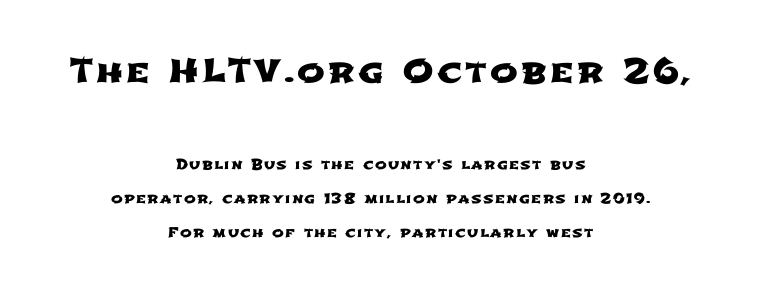
The string is rendered with underlining switched off. Nothing sits at the stroke ends, so this counts as sans-serif. Here the designer chose a conventional face with non-uniform glyph widths. Each line is balanced around a shared central axis. Is the lower block the larger one? No — the upper block carries the bigger type. The line-height multiplier appears high, well above default.
